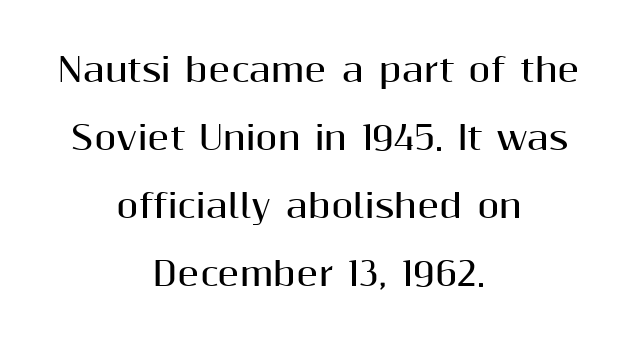
The image shows 32 px bold sans-serif type, upright; set centered, loose line spacing (2.13x), normal letter spacing, not underlined; medium stroke contrast and a medium x-height.
